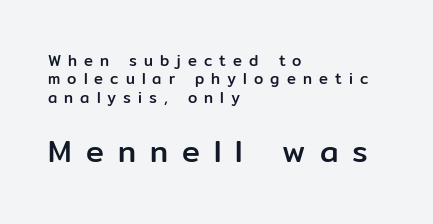
Q: Is the text italic (slanted)? A: No, it is upright.
Q: Is the typeface a serif or a sans-serif typeface? A: Sans-serif.
Q: Is the text underlined? A: No.
Q: How is the paragraph aligned? A: Left-aligned.
Q: Is the spacing between letters normal or unusually wide? A: Unusually wide.
Q: Which block of text is set in a larger size, the first (top) or the second (bottom)? A: The second (bottom) one.
Q: Width (condensed, normal, or wide)? A: Normal.
Q: Stroke contrast? A: Low.
Q: x-height? A: Medium.
Q: Monospaced? A: No.
